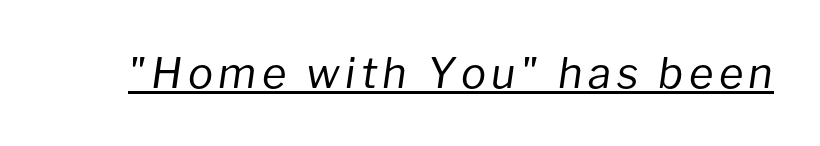
{"italic": "yes", "lean": "right", "slant_degrees": 8, "bold": "no", "weight": "regular", "width": "normal", "stroke_contrast": "low", "x_height": "medium", "monospaced": "no", "underline": "yes", "glyph_px": 42}
